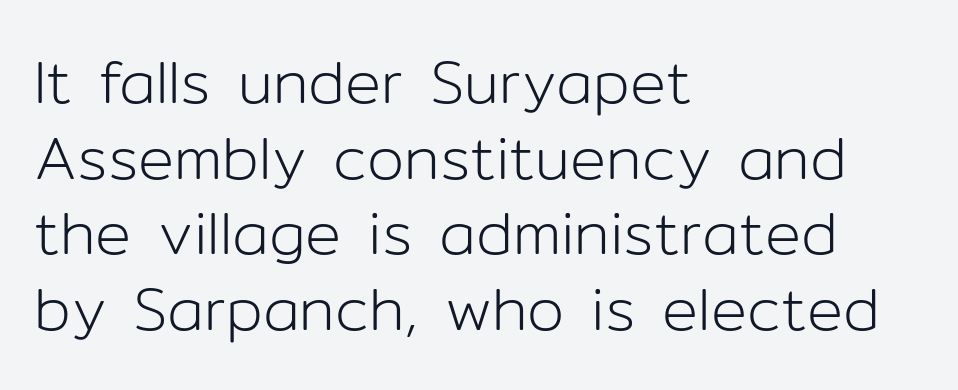
{"serif": "no", "italic": "no", "bold": "no", "weight": "light", "width": "normal", "stroke_contrast": "low", "x_height": "medium", "monospaced": "no", "underline": "no", "align": "left", "line_spacing": "normal", "line_spacing_ratio": 1.26, "letter_spacing": "normal", "letter_spacing_em": 0.0, "glyph_px": 60}
